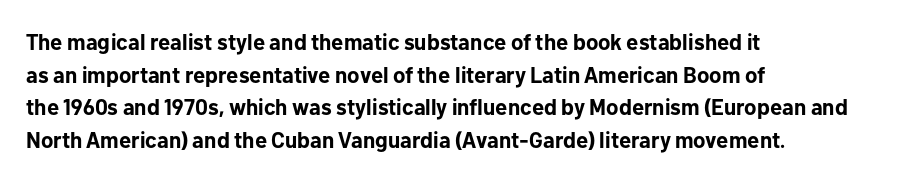
The image shows 22 px bold type, upright; set left-aligned, normal line spacing (1.48x), normal letter spacing, not underlined.
